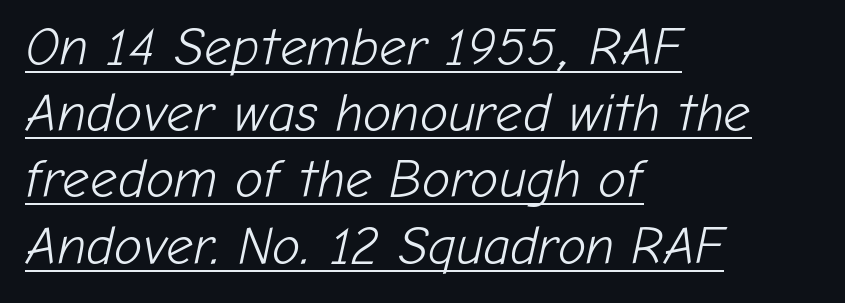
The image shows 53 px light type, italic (leaning right); set left-aligned, normal line spacing (1.25x), normal letter spacing, underlined; low stroke contrast and a medium x-height.
